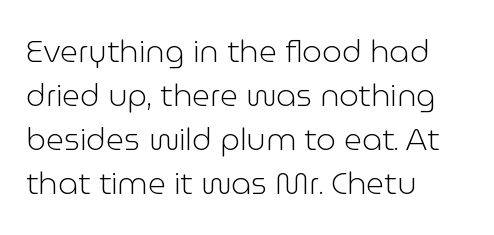
The image shows 31 px light sans-serif type, upright; set left-aligned, normal line spacing (1.42x), normal letter spacing, not underlined; low stroke contrast and a medium x-height.
